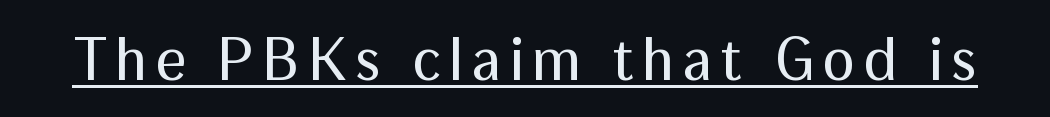
Q: Is the text bold? A: No.
Q: Is the text italic (slanted)? A: No, it is upright.
Q: Is the typeface a serif or a sans-serif typeface? A: Sans-serif.
Q: Is the text underlined? A: Yes.
Q: Width (condensed, normal, or wide)? A: Normal.
Q: Stroke contrast? A: Medium.
Q: x-height? A: Medium.
Q: Monospaced? A: No.
